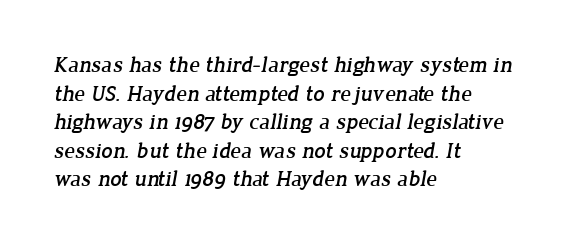
{"underline": "no", "align": "left", "line_spacing": "normal", "line_spacing_ratio": 1.3, "letter_spacing": "normal", "letter_spacing_em": 0.0, "glyph_px": 22}
